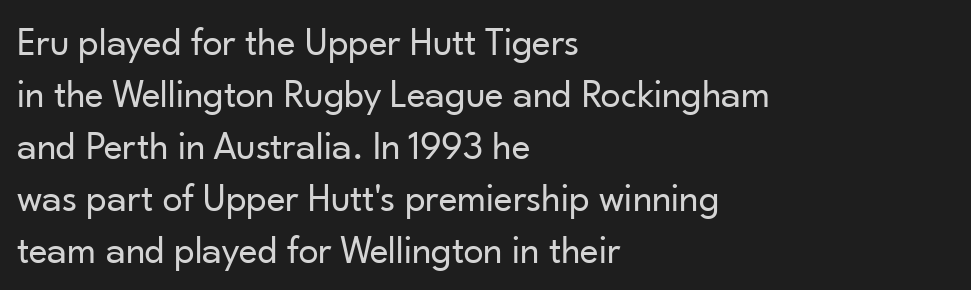
The image shows 40 px regular-weight sans-serif type, upright; set left-aligned, normal line spacing (1.3x), normal letter spacing, not underlined; low stroke contrast and a small x-height.
